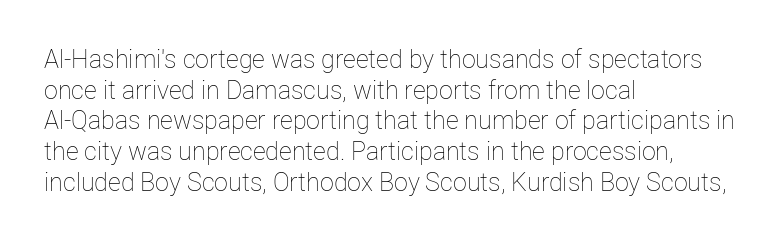
{"italic": "no", "bold": "no", "underline": "no", "align": "left", "line_spacing_ratio": 1.23, "letter_spacing": "normal", "letter_spacing_em": 0.0, "glyph_px": 25}
